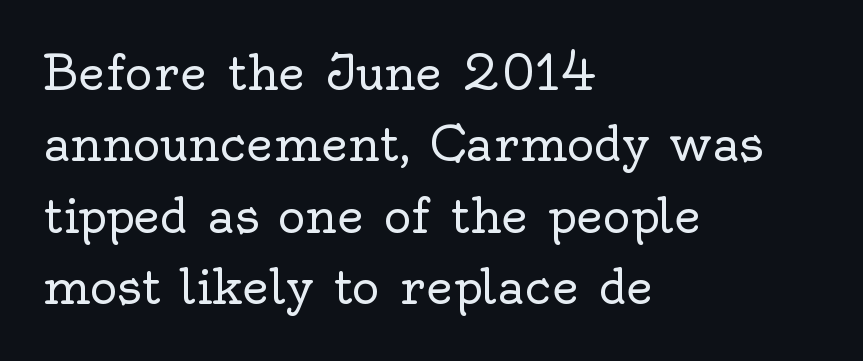
Q: Is the text bold? A: No.
Q: Is the text italic (slanted)? A: No, it is upright.
Q: Is the typeface a serif or a sans-serif typeface? A: Serif.
Q: Is the text underlined? A: No.
Q: How is the paragraph aligned? A: Left-aligned.
Q: Is the spacing between letters normal or unusually wide? A: Normal.
Q: Is the spacing between lines tight, normal or loose? A: Normal.
Q: Width (condensed, normal, or wide)? A: Normal.
Q: x-height? A: Small.
Q: Monospaced? A: No.
